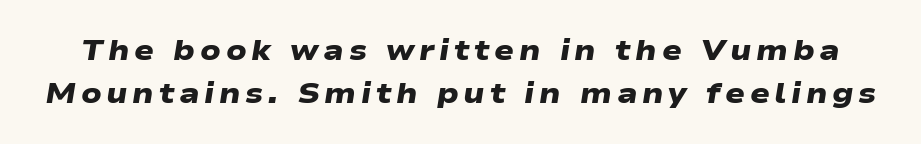
{"serif": "no", "bold": "yes", "weight": "heavy", "width": "wide", "stroke_contrast": "low", "x_height": "medium", "monospaced": "no", "underline": "no", "line_spacing": "normal", "line_spacing_ratio": 1.48, "glyph_px": 29}
